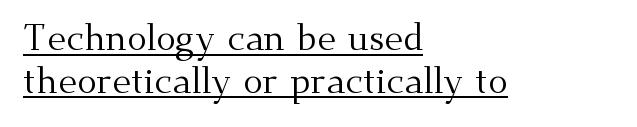
{"serif": "yes", "italic": "no", "bold": "no", "weight": "regular", "width": "normal", "stroke_contrast": "medium", "x_height": "small", "monospaced": "no", "underline": "yes", "align": "left", "line_spacing": "tight", "line_spacing_ratio": 1.15, "letter_spacing": "normal", "letter_spacing_em": 0.0, "glyph_px": 37}
